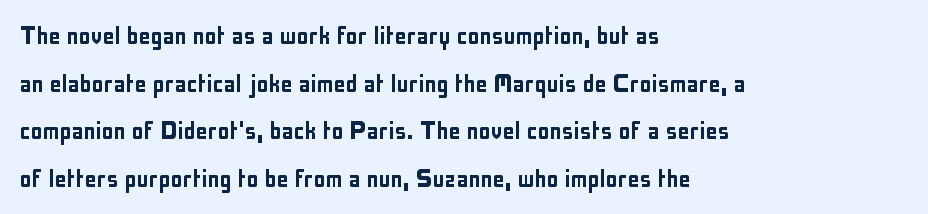
The setting favours the left margin, as ordinary paragraphs usually do. The passage shown stacks its lines at a standard gap. The strip under each line holds only bare page. Examine the stroke ends and you'll find no serifs.
